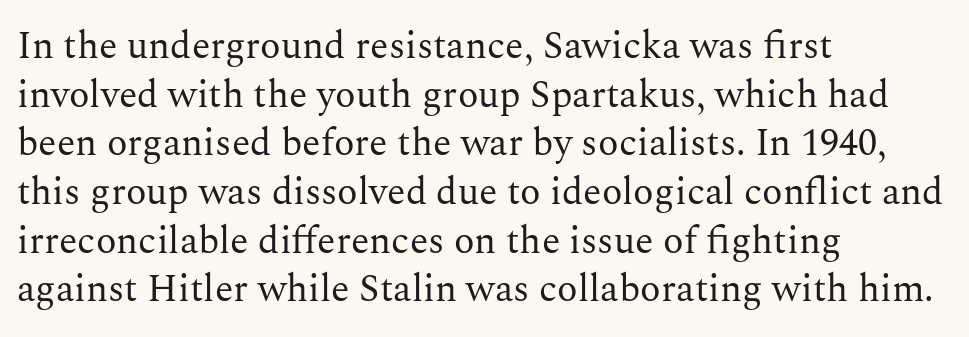
{"serif": "yes", "italic": "no", "bold": "no", "weight": "regular", "width": "normal", "stroke_contrast": "medium", "x_height": "medium", "monospaced": "no", "underline": "no", "align": "left", "line_spacing": "normal", "line_spacing_ratio": 1.28, "letter_spacing": "normal", "letter_spacing_em": 0.0, "glyph_px": 38}
